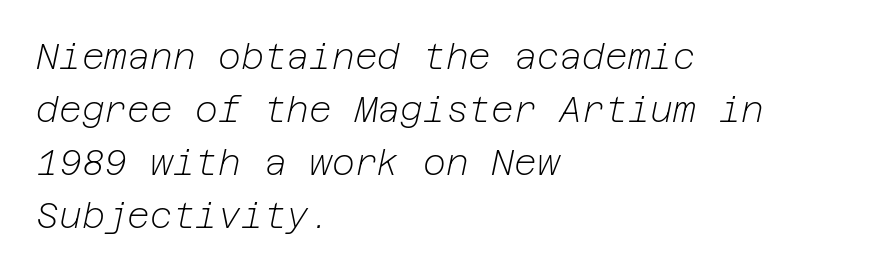
Q: Is the text bold? A: No.
Q: Is the text italic (slanted)? A: Yes, it leans right by about 12 degrees.
Q: Is the text underlined? A: No.
Q: How is the paragraph aligned? A: Left-aligned.
Q: Is the spacing between letters normal or unusually wide? A: Normal.
Q: Is the spacing between lines tight, normal or loose? A: Normal.
Q: Width (condensed, normal, or wide)? A: Normal.
Q: Stroke contrast? A: Low.
Q: x-height? A: Medium.
